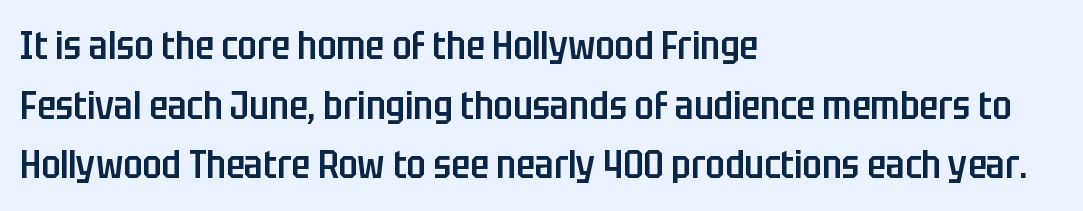
The image shows 39 px semibold, condensed sans-serif type, upright; set left-aligned, normal line spacing (1.53x), normal letter spacing, not underlined; low stroke contrast and a large x-height.
